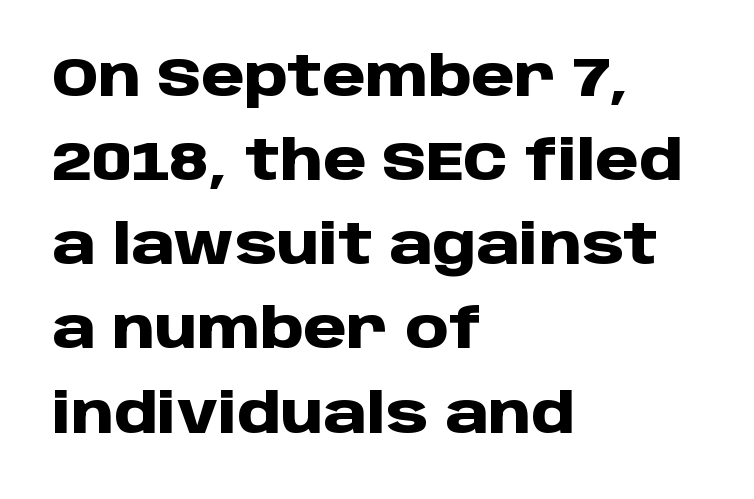
The image shows 55 px heavy sans-serif type, upright; set left-aligned, normal line spacing (1.53x), normal letter spacing, not underlined; low stroke contrast and a large x-height.
